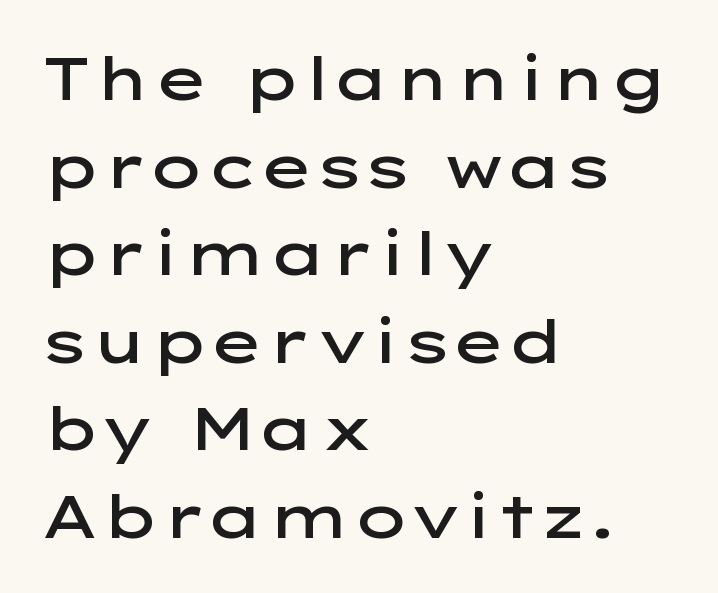
Q: Is the text bold? A: Semi-bold.
Q: Is the text italic (slanted)? A: No, it is upright.
Q: Is the typeface a serif or a sans-serif typeface? A: Sans-serif.
Q: Is the text underlined? A: No.
Q: How is the paragraph aligned? A: Left-aligned.
Q: Is the spacing between letters normal or unusually wide? A: Normal.
Q: Is the spacing between lines tight, normal or loose? A: Normal.
Q: Width (condensed, normal, or wide)? A: Wide.
Q: Stroke contrast? A: Low.
Q: x-height? A: Medium.
Q: Monospaced? A: No.
